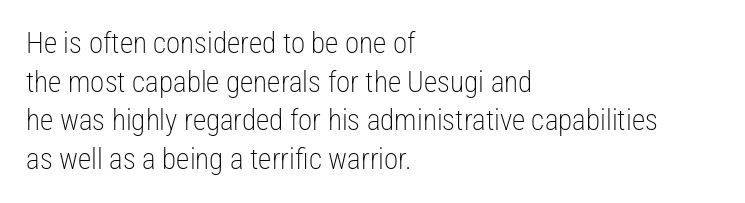
The image shows 29 px light, condensed sans-serif type, upright; set left-aligned, normal line spacing (1.33x), normal letter spacing, not underlined; low stroke contrast and a medium x-height.
